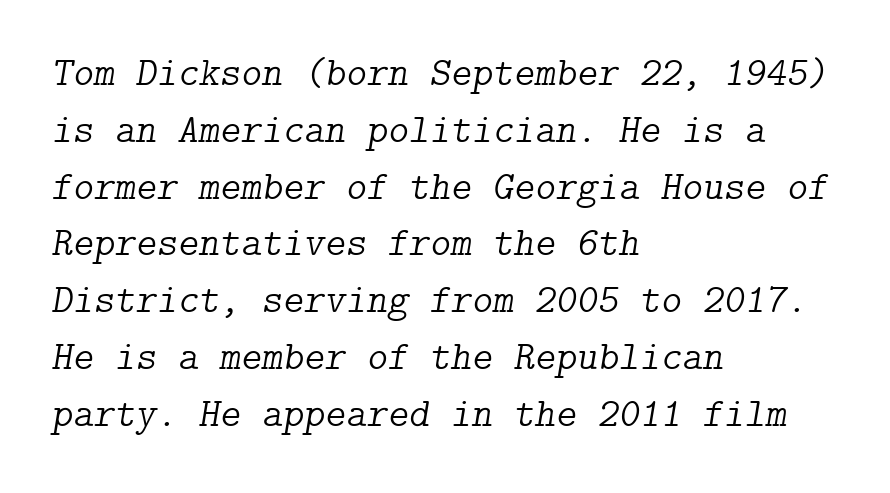
The image shows 40 px light serif type, italic (leaning right); set left-aligned, normal line spacing (1.42x), normal letter spacing, not underlined; low stroke contrast and a medium x-height.
